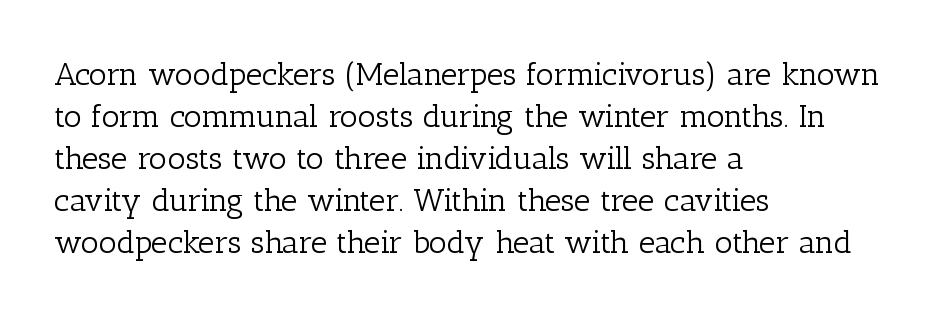
{"serif": "yes", "italic": "no", "bold": "no", "weight": "light", "width": "normal", "stroke_contrast": "low", "x_height": "medium", "monospaced": "no", "underline": "no", "align": "left", "line_spacing": "normal", "line_spacing_ratio": 1.31, "letter_spacing": "normal", "letter_spacing_em": 0.0, "glyph_px": 32}
